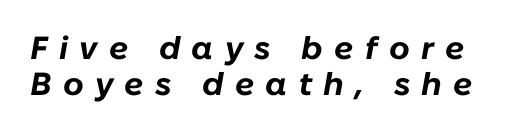
Q: Is the text bold? A: Yes.
Q: Is the text italic (slanted)? A: Yes, it leans right by about 10 degrees.
Q: Is the text underlined? A: No.
Q: Is the spacing between letters normal or unusually wide? A: Unusually wide.
Q: Is the spacing between lines tight, normal or loose? A: Tight.
Q: Width (condensed, normal, or wide)? A: Normal.
Q: Stroke contrast? A: Low.
Q: x-height? A: Medium.
Q: Monospaced? A: No.
